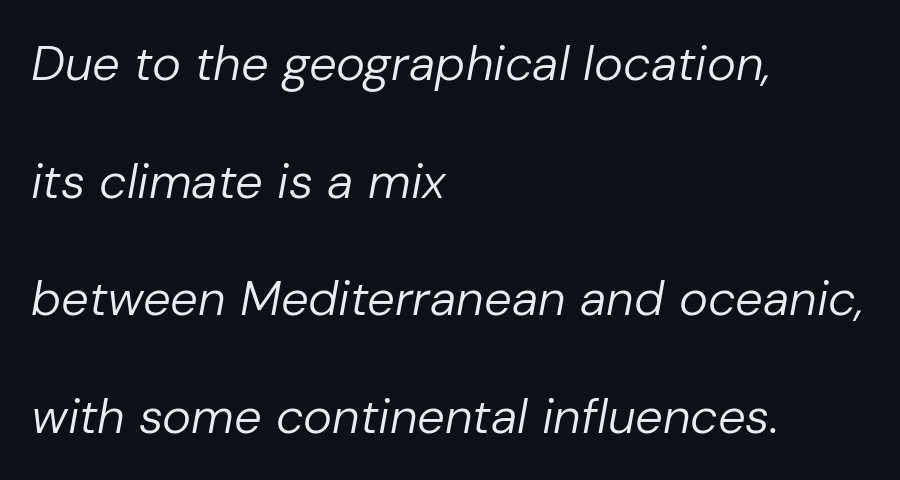
Q: Is the text bold? A: No.
Q: Is the text italic (slanted)? A: Yes, it leans right by about 10 degrees.
Q: Is the text underlined? A: No.
Q: How is the paragraph aligned? A: Left-aligned.
Q: Is the spacing between letters normal or unusually wide? A: Normal.
Q: Is the spacing between lines tight, normal or loose? A: Loose.
Q: Width (condensed, normal, or wide)? A: Normal.
Q: Stroke contrast? A: Low.
Q: x-height? A: Medium.
Q: Monospaced? A: No.
